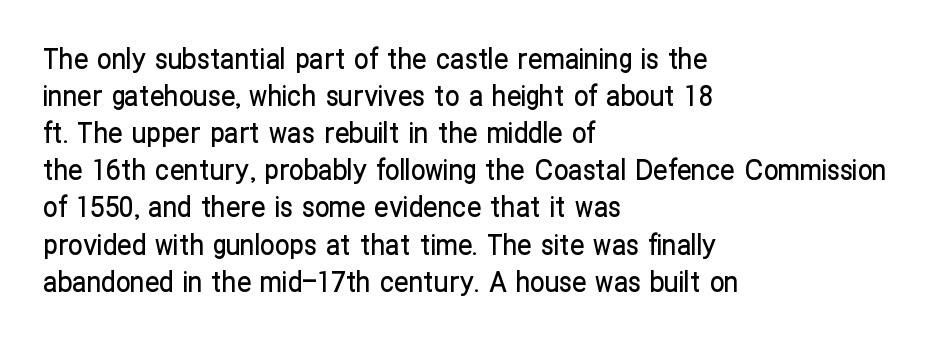
The image shows 29 px condensed sans-serif type, upright; set left-aligned, normal line spacing (1.28x), normal letter spacing, not underlined; low stroke contrast and a medium x-height.
